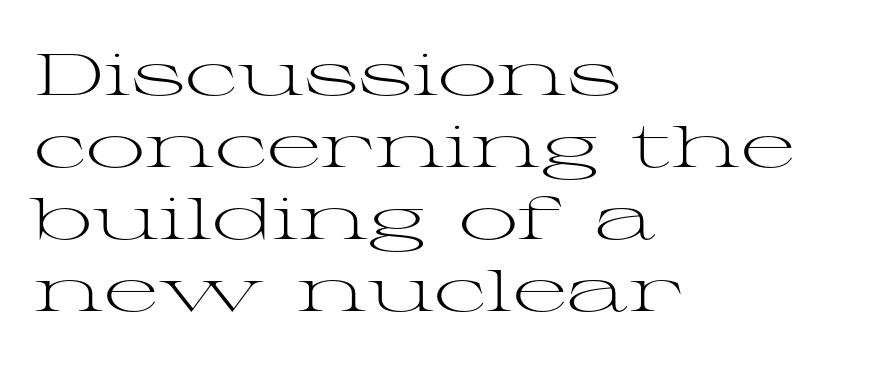
The image shows 59 px light, wide serif type, upright; set left-aligned, line spacing 1.22x, normal letter spacing, not underlined; medium stroke contrast and a medium x-height.
